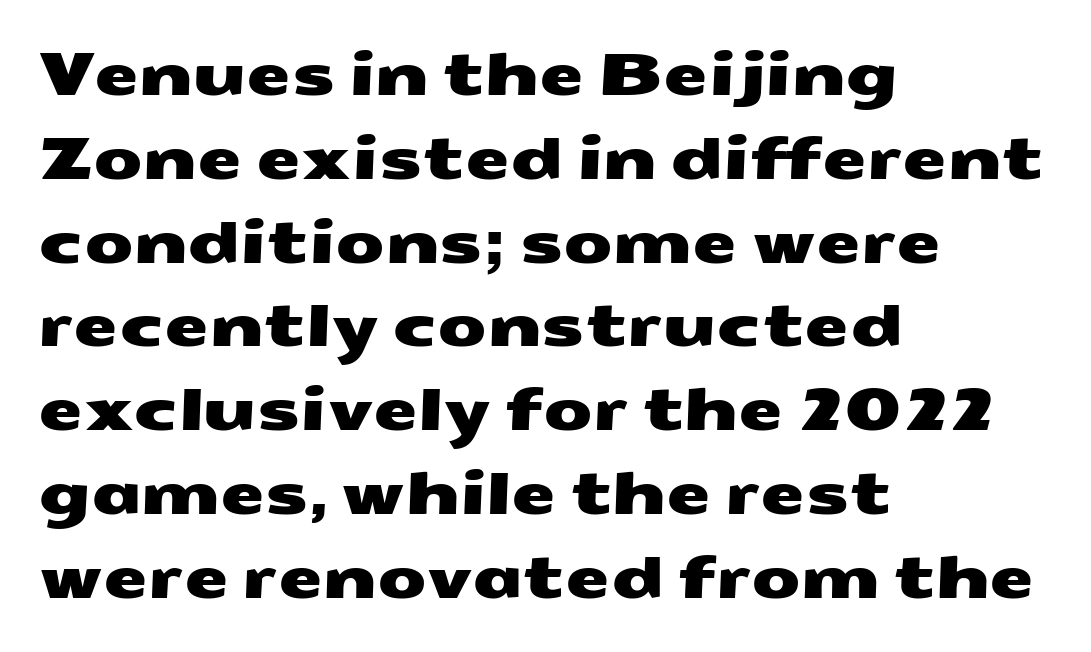
The image shows 57 px wide sans-serif type; set left-aligned, normal line spacing (1.47x), normal letter spacing, not underlined; medium stroke contrast and a medium x-height.
